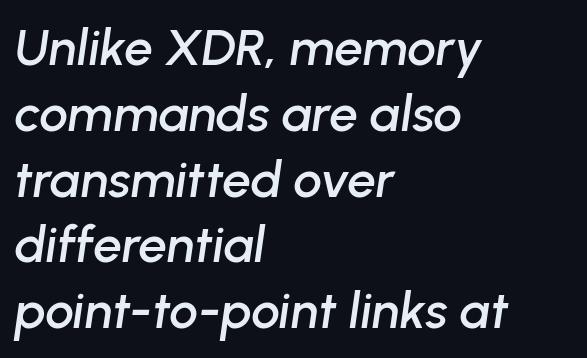
Q: Is the text italic (slanted)? A: Yes, it leans right by about 8 degrees.
Q: Is the text underlined? A: No.
Q: How is the paragraph aligned? A: Left-aligned.
Q: Is the spacing between letters normal or unusually wide? A: Normal.
Q: Is the spacing between lines tight, normal or loose? A: Normal.
Q: Width (condensed, normal, or wide)? A: Normal.
Q: Stroke contrast? A: Low.
Q: x-height? A: Medium.
Q: Monospaced? A: No.
